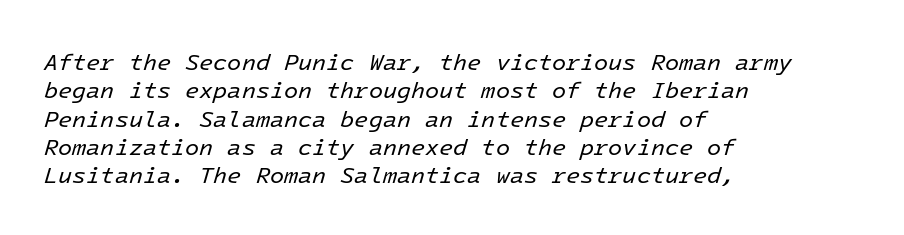
Heaviness? Minimal to ordinary, like unemphasized prose. This is oblique type, the kind used for emphasis or titles. Nothing unusual about the tracking: characters are spaced as the font intends. The text block is weighted toward the left margin, trailing off unevenly rightward.
